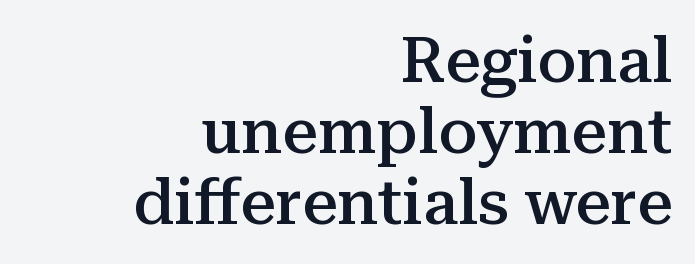
{"serif": "yes", "italic": "no", "bold": "semi", "weight": "semibold", "width": "normal", "stroke_contrast": "medium", "x_height": "medium", "monospaced": "no", "underline": "no", "align": "right", "line_spacing": "tight", "line_spacing_ratio": 1.13, "letter_spacing": "normal", "letter_spacing_em": 0.0, "glyph_px": 63}
